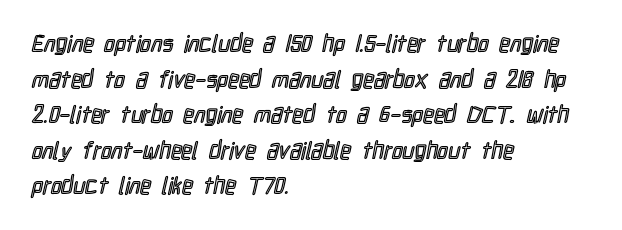
Q: Is the text italic (slanted)? A: Yes.
Q: Is the text underlined? A: No.
Q: How is the paragraph aligned? A: Left-aligned.
Q: Is the spacing between letters normal or unusually wide? A: Normal.
Q: Is the spacing between lines tight, normal or loose? A: Normal.
